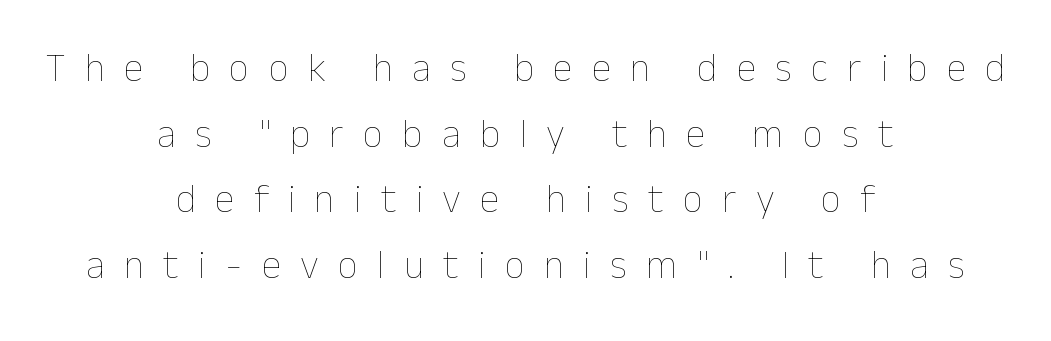
{"italic": "no", "bold": "no", "weight": "thin", "width": "normal", "stroke_contrast": "low", "x_height": "medium", "monospaced": "no", "underline": "no", "align": "center", "line_spacing": "normal", "line_spacing_ratio": 1.64, "letter_spacing": "wide", "letter_spacing_em": 0.48, "glyph_px": 40}
